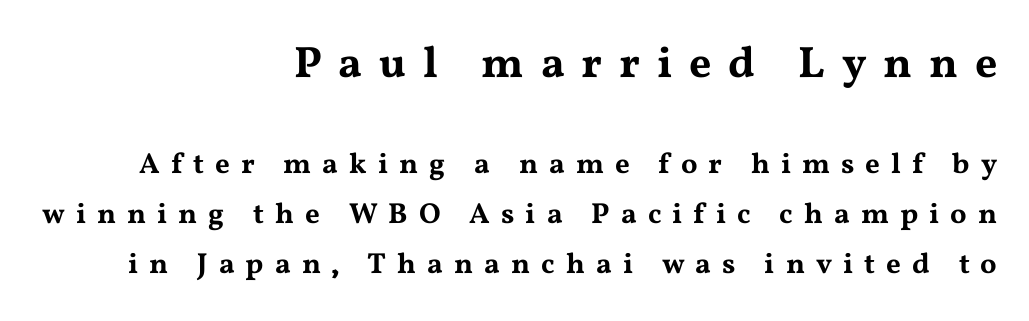
The image shows 44 px wide serif type, upright; set right-aligned, line spacing 1.72x, unusually wide letter spacing (+0.38 em), not underlined; the first (top) block is 1.52x larger; medium stroke contrast and a medium x-height.
